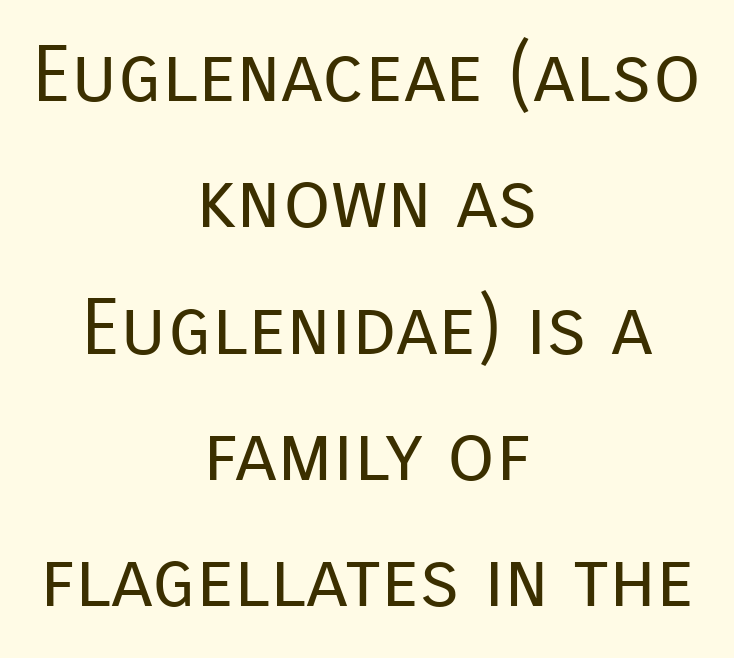
The image shows 78 px regular-weight sans-serif type, upright; set centered, normal line spacing (1.62x), normal letter spacing, not underlined; low stroke contrast and a medium x-height.
